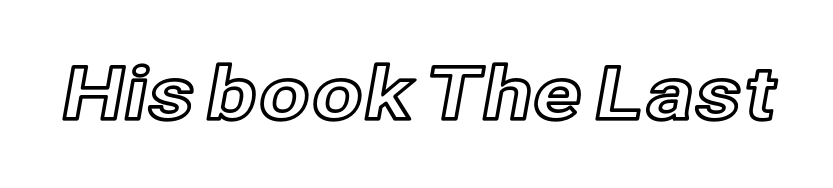
The image shows 73 px text type; set normal letter spacing, not underlined; a medium x-height.
